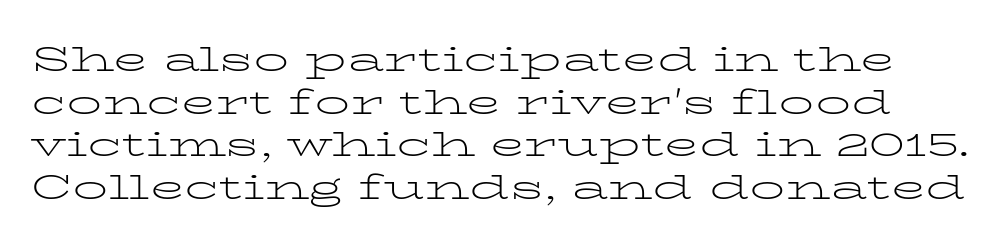
Q: Is the text bold? A: No.
Q: Is the text italic (slanted)? A: No, it is upright.
Q: Is the typeface a serif or a sans-serif typeface? A: Serif.
Q: Is the text underlined? A: No.
Q: Is the spacing between letters normal or unusually wide? A: Normal.
Q: Width (condensed, normal, or wide)? A: Wide.
Q: Stroke contrast? A: Low.
Q: x-height? A: Medium.
Q: Monospaced? A: No.
